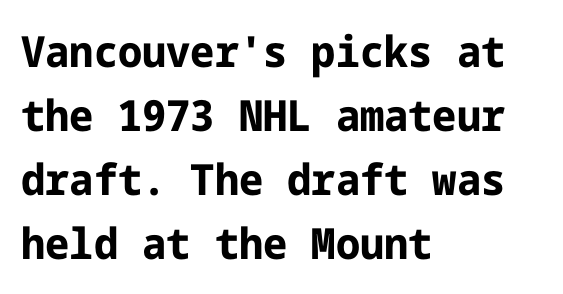
The space directly below the letters is spotless. The line texture is even and compact thanks to regular tracking. Notice how the stems are strictly vertical — no italics here. On the weight axis this lands at bold, roughly 700. These lines sit exactly where default settings would place them. In terms of letterform style, serifs are entirely absent.
